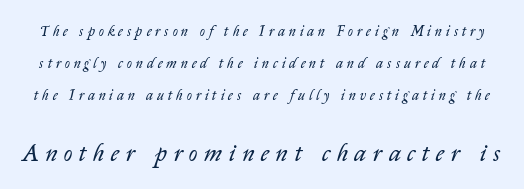
Q: Is the text bold? A: No.
Q: Is the text italic (slanted)? A: Yes, it leans right by about 14 degrees.
Q: Is the text underlined? A: No.
Q: Is the spacing between letters normal or unusually wide? A: Unusually wide.
Q: Is the spacing between lines tight, normal or loose? A: Loose.
Q: Which block of text is set in a larger size, the first (top) or the second (bottom)? A: The second (bottom) one.
